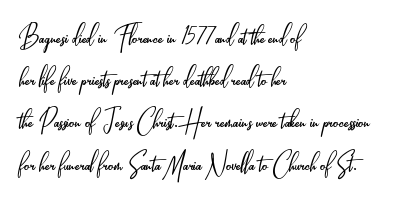
The image shows 33 px light, condensed sans-serif type; set left-aligned, normal line spacing (1.28x), normal letter spacing, not underlined; low stroke contrast and a small x-height.
